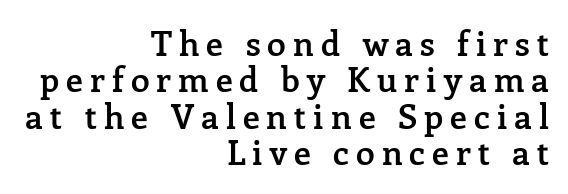
The image shows 34 px semibold serif type, upright; set right-aligned, tight line spacing (1.07x), unusually wide letter spacing (+0.21 em), not underlined; low stroke contrast and a medium x-height.
